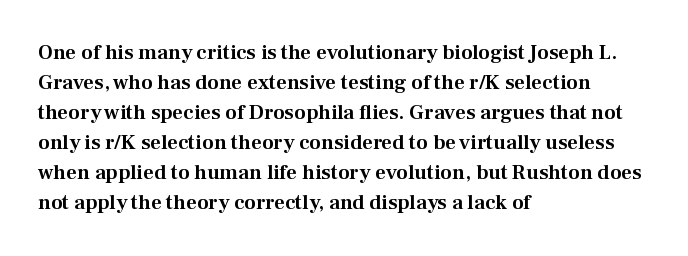
The gaps between neighbouring characters are ordinary and unremarkable. This rendering uses left alignment, leaving the right contour irregular. Horizontal bands of white between lines are of average thickness. The strip under each line holds only bare page. It's the straight-up-and-down kind of type.
